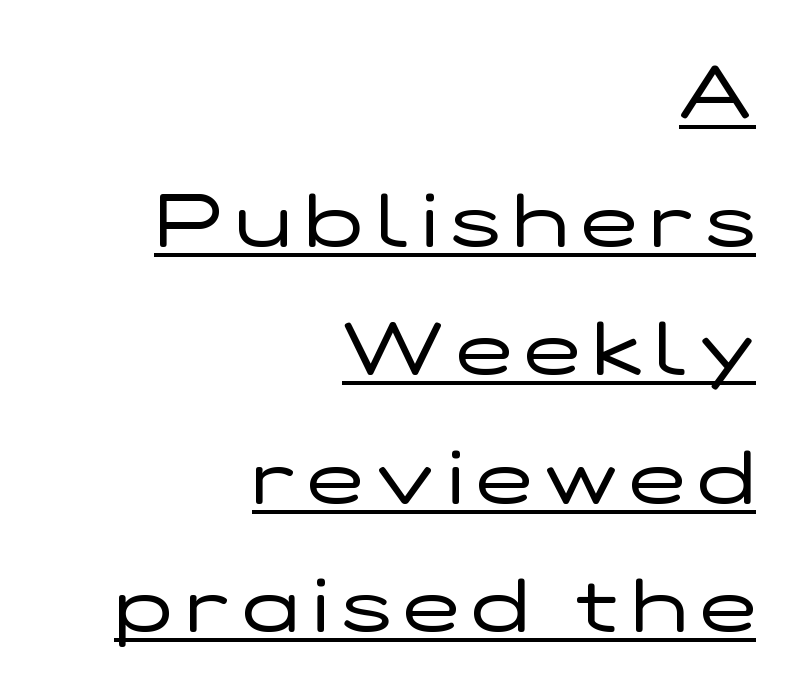
{"serif": "no", "italic": "no", "bold": "no", "weight": "regular", "width": "wide", "stroke_contrast": "low", "x_height": "medium", "monospaced": "no", "underline": "yes", "align": "right", "line_spacing_ratio": 1.71, "glyph_px": 75}
